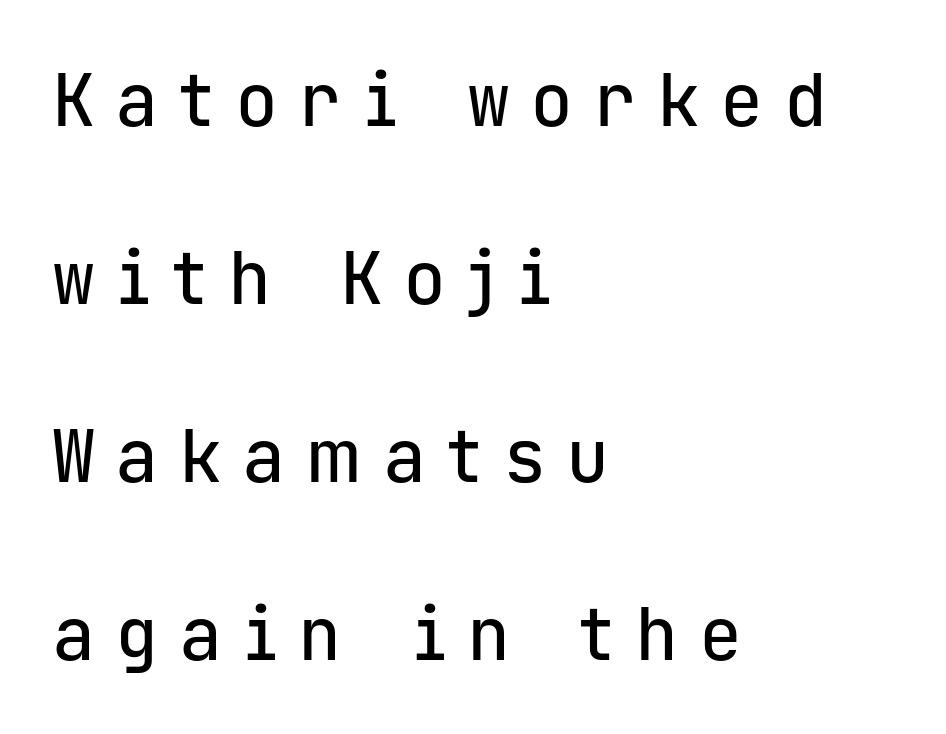
A typesetter would call this leading open, well beyond the default. Are there feet on the stems? There aren't — it's a sans. These lines were composed using upright roman letters. Someone cranked the tracking dial way up on this one. The letters march in equal steps, a hallmark of fixed-pitch type. Nobody drew a line under any word here.
